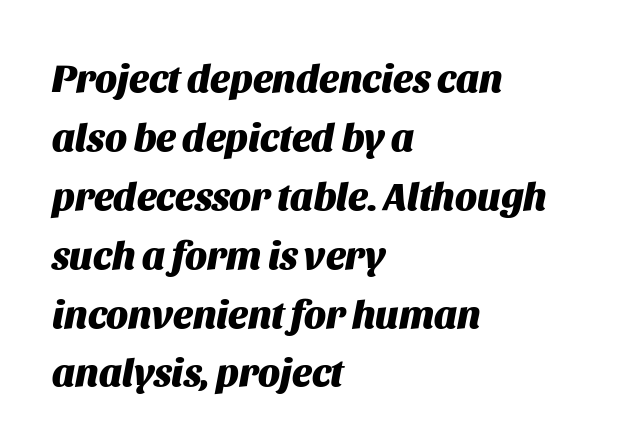
Q: Is the text bold? A: Yes.
Q: Is the text italic (slanted)? A: Yes, it leans right by about 11 degrees.
Q: Is the text underlined? A: No.
Q: How is the paragraph aligned? A: Left-aligned.
Q: Is the spacing between letters normal or unusually wide? A: Normal.
Q: Is the spacing between lines tight, normal or loose? A: Normal.
Q: Width (condensed, normal, or wide)? A: Normal.
Q: Stroke contrast? A: Medium.
Q: x-height? A: Large.
Q: Monospaced? A: No.
